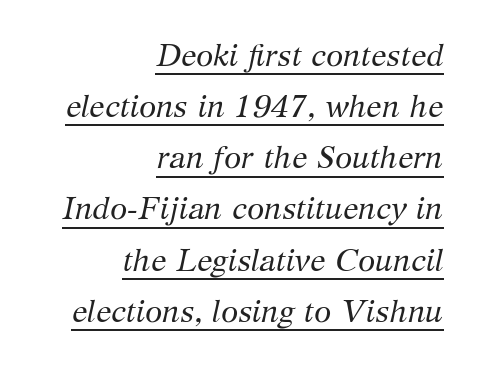
Q: Is the text bold? A: No.
Q: Is the text italic (slanted)? A: Yes, it leans right by about 12 degrees.
Q: Is the typeface a serif or a sans-serif typeface? A: Serif.
Q: Is the text underlined? A: Yes.
Q: How is the paragraph aligned? A: Right-aligned.
Q: Is the spacing between letters normal or unusually wide? A: Normal.
Q: Is the spacing between lines tight, normal or loose? A: Normal.
Q: Width (condensed, normal, or wide)? A: Normal.
Q: Stroke contrast? A: Medium.
Q: x-height? A: Medium.
Q: Monospaced? A: No.
